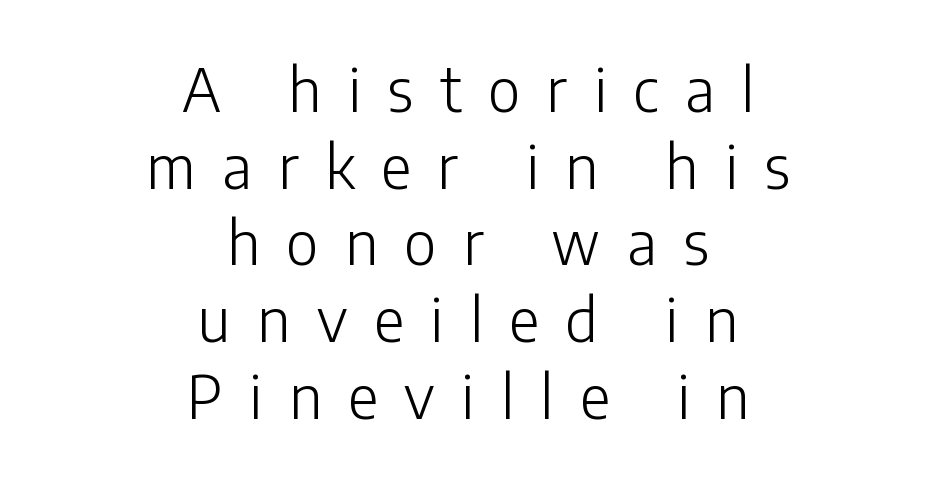
Just letters on the line, the space beneath them empty. Do the letters lean? They stand straight. Look at the bottom of the vertical strokes: they stop flat, with no serifs. Spacing between characters has been opened up far beyond the box default. Stem width sits at or under what a default text font uses.
